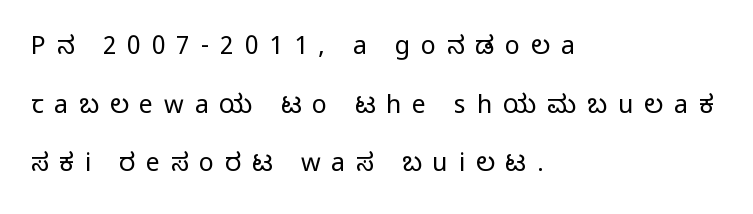
Q: Is the text bold? A: No.
Q: Is the text italic (slanted)? A: No, it is upright.
Q: Is the text underlined? A: No.
Q: How is the paragraph aligned? A: Left-aligned.
Q: Is the spacing between letters normal or unusually wide? A: Unusually wide.
Q: Is the spacing between lines tight, normal or loose? A: Loose.
